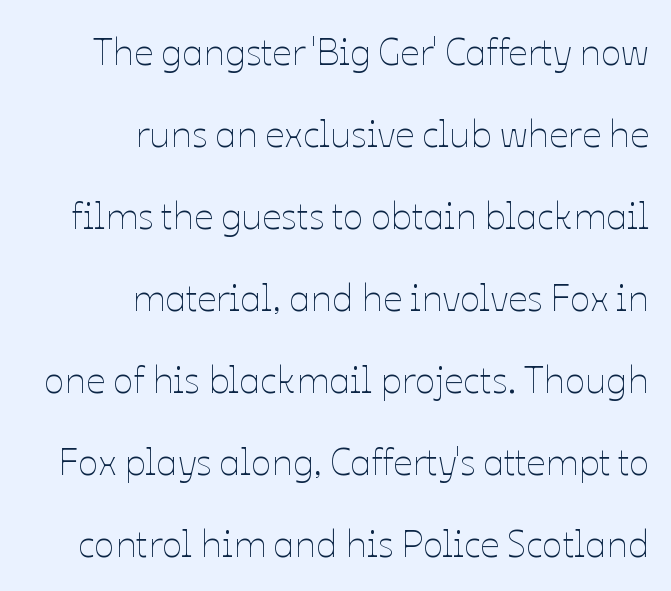
Check the space under the baseline: it is left empty. Proportional: the letters do not fall into vertical columns. You could fit nearly another row in the gap between these rows. Style check: upright. If you drew a ruler down the right edge, every line would touch it. Characters follow at the spacing the type designer built in.
